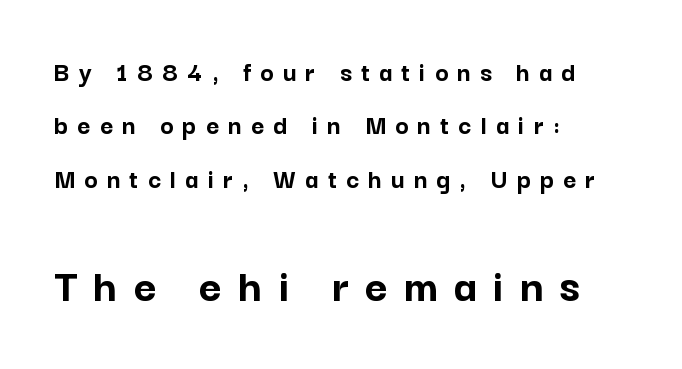
This sample has the flowing, uneven cadence of proportional lettering. Every stem runs plumb, perpendicular to the baseline. Which margin do the lines hug? The left one — the right edge is uneven. If you squint, the bottom block still reads clearly — it's the larger of the two. This is heavy type, rendered in bold. Nope, no serifs anywhere on these letters.
